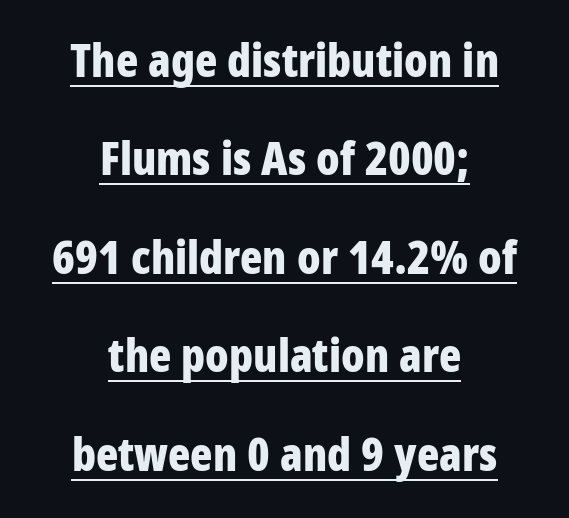
The characters display no serif detailing; their extremities are plain. Is the type bold? Yes — the strokes are clearly thick and heavy. Tracking value appears to be zero — textbook default spacing. The axis of the letterforms is exactly vertical.
